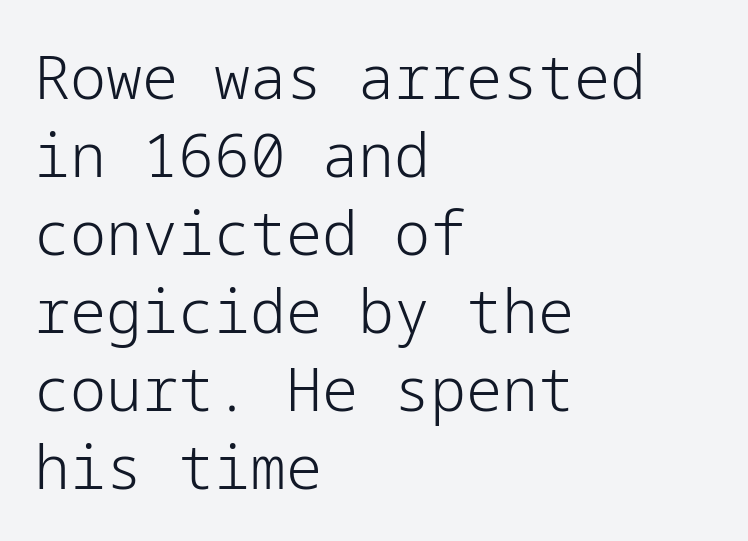
{"serif": "no", "italic": "no", "bold": "no", "weight": "light", "width": "normal", "stroke_contrast": "low", "x_height": "medium", "underline": "no", "align": "left", "line_spacing": "normal", "line_spacing_ratio": 1.3, "letter_spacing": "normal", "letter_spacing_em": 0.0, "glyph_px": 60}
